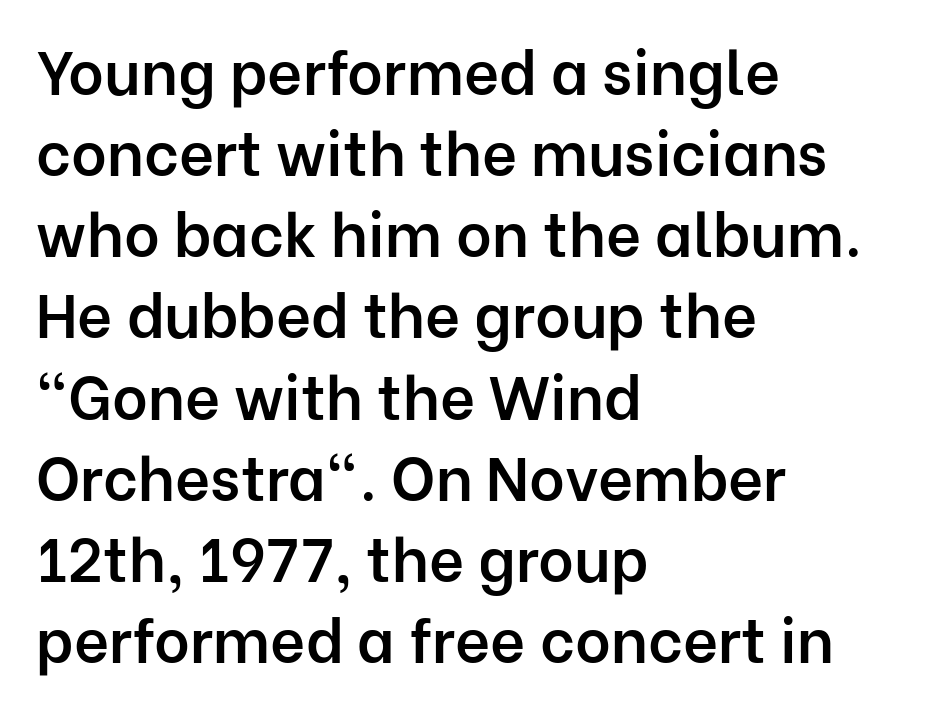
The image shows 61 px semibold sans-serif type, upright; set left-aligned, normal line spacing (1.33x), normal letter spacing, not underlined; low stroke contrast and a medium x-height.
